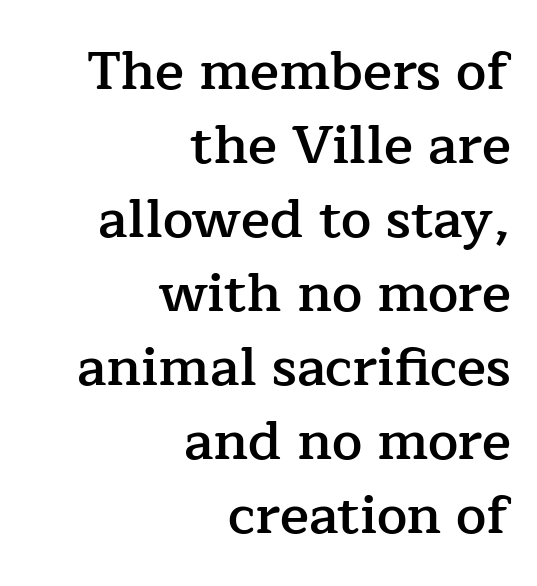
Q: Is the text bold? A: Semi-bold.
Q: Is the text italic (slanted)? A: No, it is upright.
Q: Is the typeface a serif or a sans-serif typeface? A: Serif.
Q: Is the text underlined? A: No.
Q: How is the paragraph aligned? A: Right-aligned.
Q: Is the spacing between letters normal or unusually wide? A: Normal.
Q: Is the spacing between lines tight, normal or loose? A: Normal.
Q: Width (condensed, normal, or wide)? A: Normal.
Q: Stroke contrast? A: Low.
Q: x-height? A: Medium.
Q: Monospaced? A: No.
